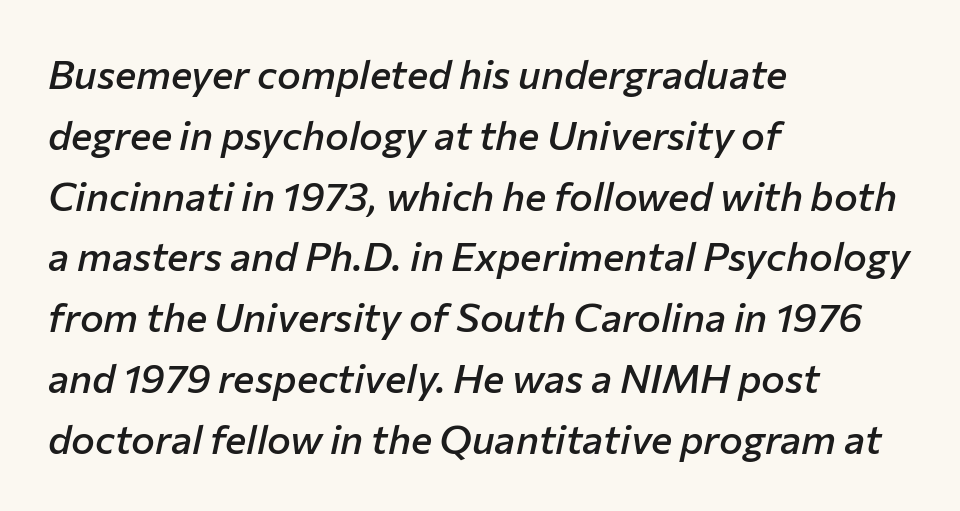
In terms of weight, the rendering is demibold, just under bold. Do the characters align in a grid? No, the font is proportional. In terms of leading, this rendering sits right in the middle. The area under the type is left untouched.
